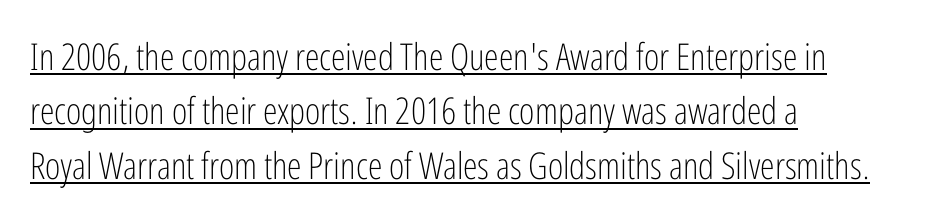
{"serif": "no", "italic": "no", "bold": "no", "weight": "light", "width": "condensed", "stroke_contrast": "low", "x_height": "medium", "monospaced": "no", "underline": "yes", "align": "left", "line_spacing": "normal", "line_spacing_ratio": 1.47, "letter_spacing": "normal", "letter_spacing_em": 0.0, "glyph_px": 37}
